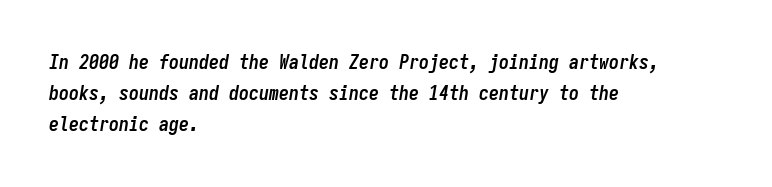
Q: Is the text bold? A: Yes.
Q: Is the text italic (slanted)? A: Yes, it leans right by about 9 degrees.
Q: Is the text underlined? A: No.
Q: How is the paragraph aligned? A: Left-aligned.
Q: Is the spacing between letters normal or unusually wide? A: Normal.
Q: Is the spacing between lines tight, normal or loose? A: Normal.
